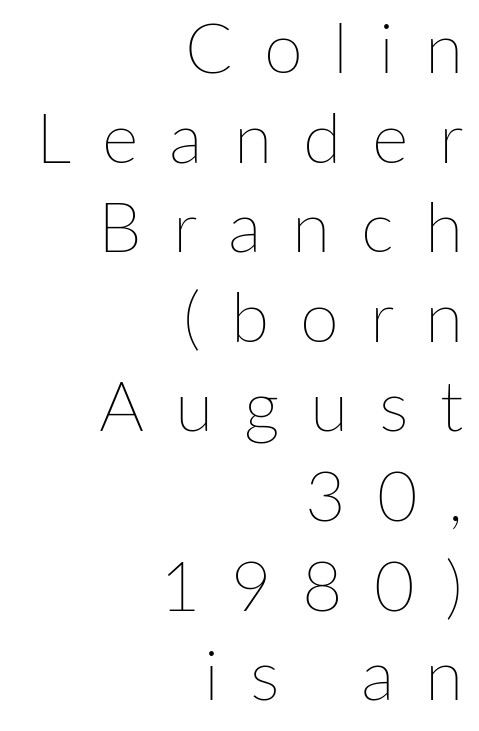
The image shows 70 px thin type, upright; set right-aligned, normal line spacing (1.28x), unusually wide letter spacing (+0.44 em), not underlined; low stroke contrast and a medium x-height.
